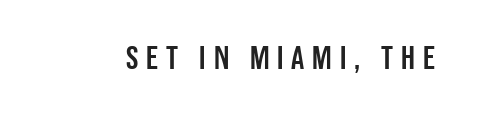
{"serif": "no", "italic": "no", "width": "condensed", "stroke_contrast": "low", "x_height": "large", "monospaced": "no", "underline": "no", "letter_spacing": "wide", "letter_spacing_em": 0.24, "glyph_px": 33}
